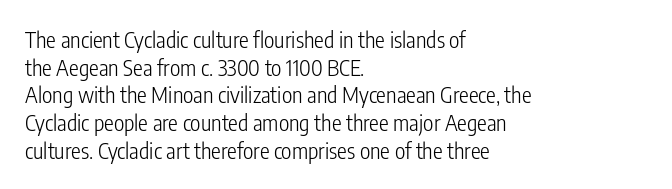
The typeface has the unassuming heft of standard copy or less. Vertical strokes here are truly vertical. A clean baseline with only descenders dipping below it. Default kerning and tracking; the words read as compact shapes.
